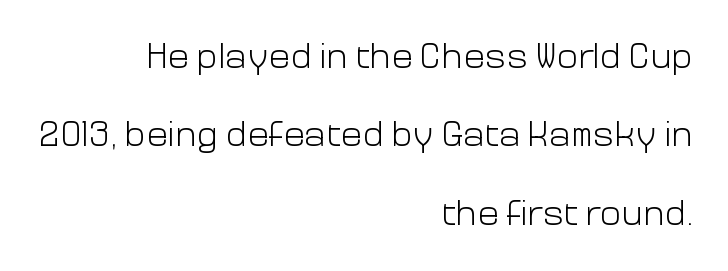
The image shows 36 px light sans-serif type, upright; set right-aligned, loose line spacing (2.18x), normal letter spacing, not underlined; low stroke contrast and a medium x-height.
